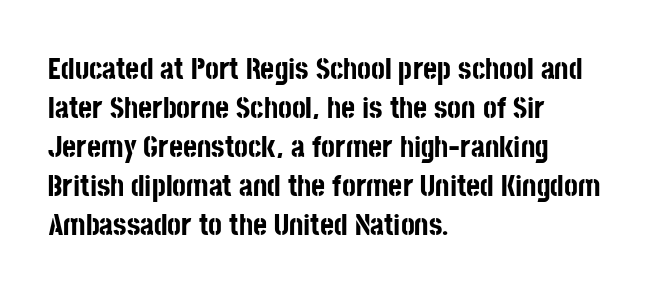
The image shows 30 px bold, condensed sans-serif type, upright; set left-aligned, normal line spacing (1.3x), normal letter spacing, not underlined; low stroke contrast and a large x-height.
